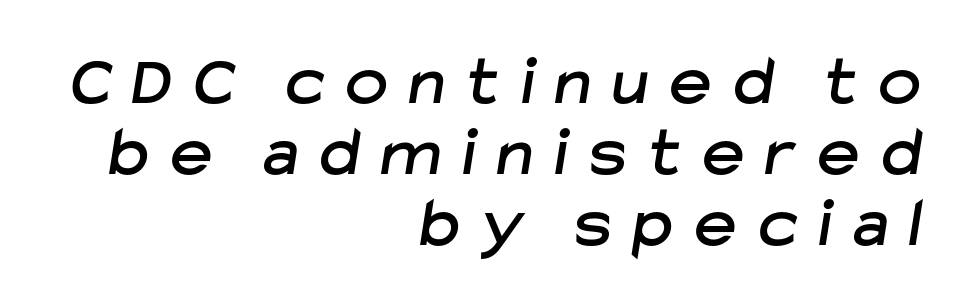
The designer went with a sans here, leaving each stem footless. Horizontal alignment here is rightward, an uncommon choice for prose. Words appear elongated and porous because spacing is wide. Check under the words: just untouched page.
